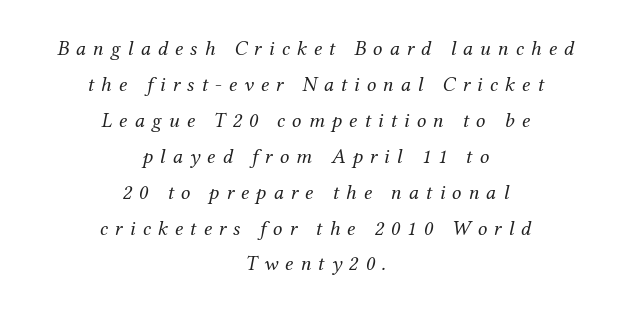
The typesetting does not lean heavy: it is not bold. The lines are quadded center. The space beneath each line is pristine and unruled. Looking at the ascenders, they clearly lean. The letterforms stand isolated, each surrounded by extra space.
